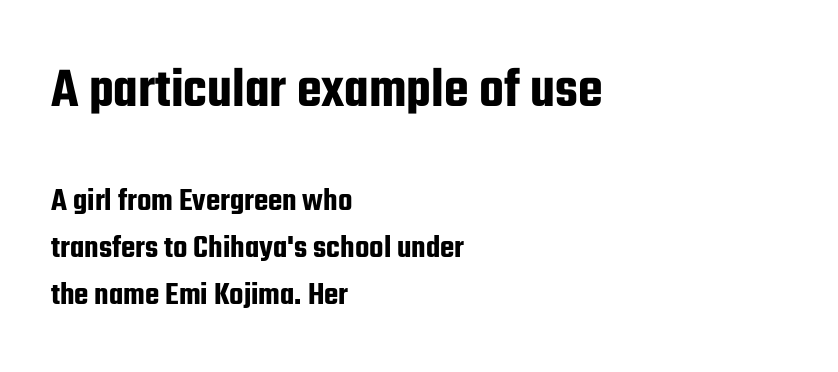
What kind of face is this? One without serifs — a sans. Caption: multi-line text, flush left, ragged right. Characters follow at the spacing the type designer built in. Only glyphs here, with clear space below each row. Compare the two chunks: the upper has the greater cap height. This is roman type, the default non-slanted kind.
